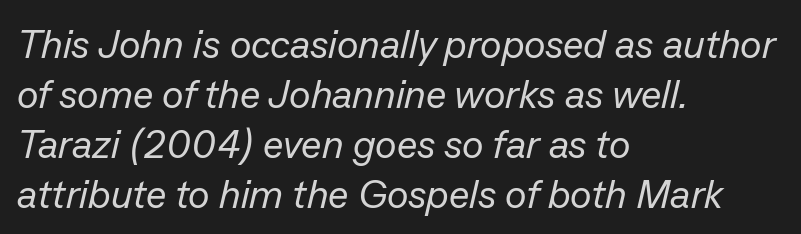
Q: Is the text bold? A: No.
Q: Is the text italic (slanted)? A: Yes, it leans right by about 13 degrees.
Q: Is the text underlined? A: No.
Q: How is the paragraph aligned? A: Left-aligned.
Q: Is the spacing between letters normal or unusually wide? A: Normal.
Q: Is the spacing between lines tight, normal or loose? A: Normal.
Q: Width (condensed, normal, or wide)? A: Normal.
Q: Stroke contrast? A: Low.
Q: x-height? A: Medium.
Q: Monospaced? A: No.
